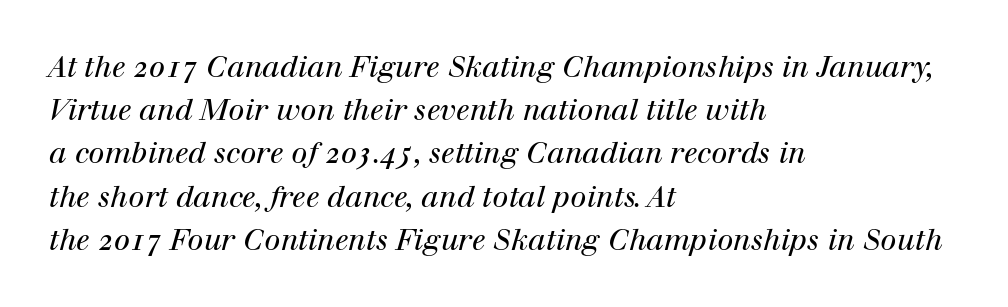
Q: Is the text bold? A: No.
Q: Is the text italic (slanted)? A: Yes, it leans right by about 12 degrees.
Q: Is the typeface a serif or a sans-serif typeface? A: Serif.
Q: Is the text underlined? A: No.
Q: How is the paragraph aligned? A: Left-aligned.
Q: Is the spacing between letters normal or unusually wide? A: Normal.
Q: Is the spacing between lines tight, normal or loose? A: Normal.
Q: Width (condensed, normal, or wide)? A: Normal.
Q: Stroke contrast? A: High.
Q: x-height? A: Medium.
Q: Monospaced? A: No.
